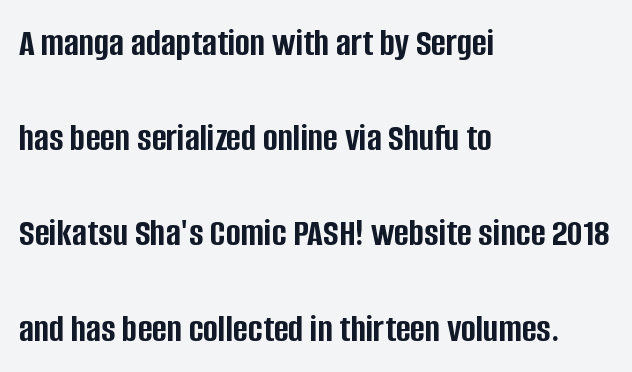
Q: Is the text bold? A: Yes.
Q: Is the text italic (slanted)? A: No, it is upright.
Q: Is the typeface a serif or a sans-serif typeface? A: Sans-serif.
Q: Is the text underlined? A: No.
Q: How is the paragraph aligned? A: Left-aligned.
Q: Is the spacing between letters normal or unusually wide? A: Normal.
Q: Is the spacing between lines tight, normal or loose? A: Loose.
Q: Width (condensed, normal, or wide)? A: Condensed.
Q: Stroke contrast? A: Low.
Q: x-height? A: Large.
Q: Monospaced? A: No.
